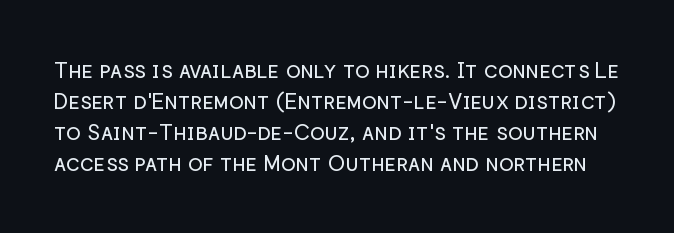
{"italic": "no", "bold": "no", "underline": "no", "line_spacing": "normal", "line_spacing_ratio": 1.41, "letter_spacing": "normal", "letter_spacing_em": 0.0, "glyph_px": 22}
